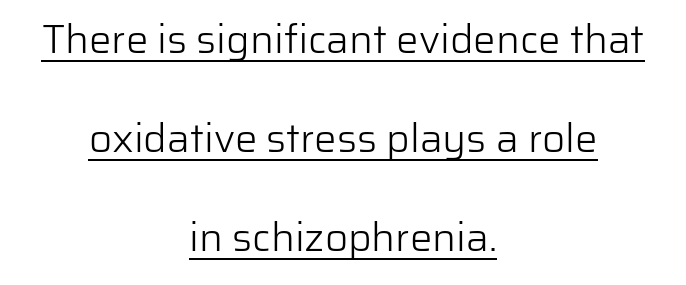
{"serif": "no", "italic": "no", "bold": "no", "weight": "light", "width": "normal", "stroke_contrast": "low", "x_height": "medium", "monospaced": "no", "underline": "yes", "align": "center", "line_spacing": "loose", "line_spacing_ratio": 2.48, "letter_spacing": "normal", "letter_spacing_em": 0.0, "glyph_px": 40}
